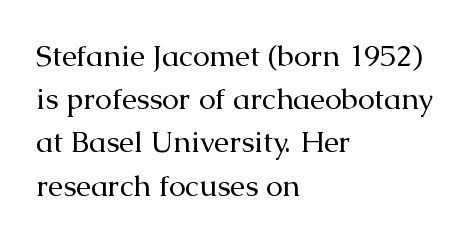
The image shows 30 px regular-weight serif type, upright; set left-aligned, normal line spacing (1.44x), normal letter spacing, not underlined; medium stroke contrast and a medium x-height.
